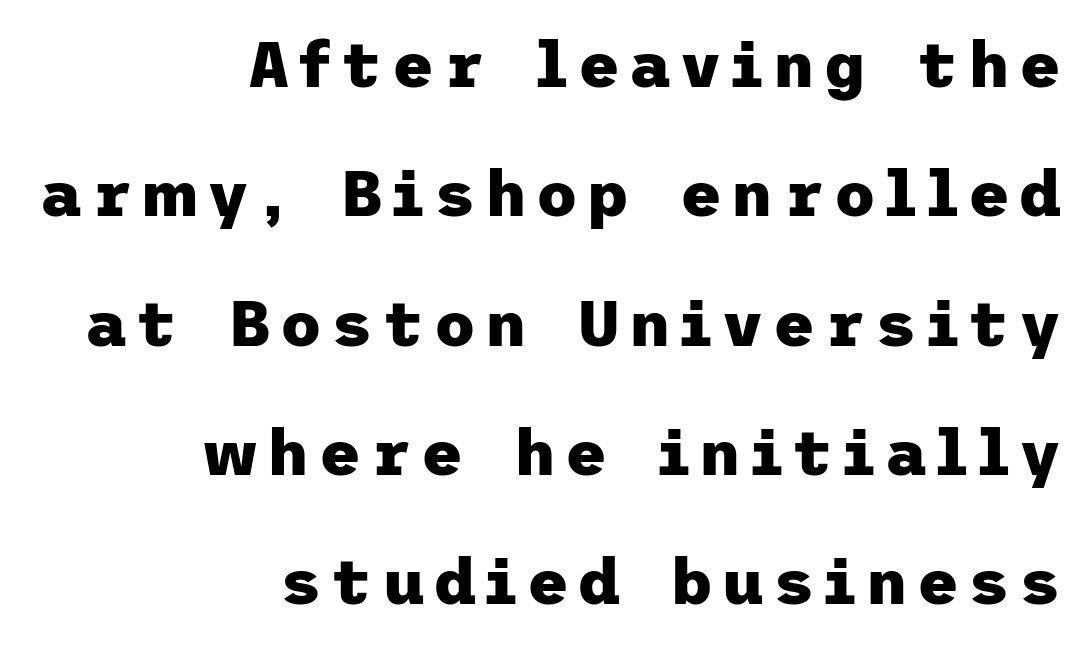
Q: Is the text bold? A: Yes.
Q: Is the text italic (slanted)? A: No, it is upright.
Q: Is the typeface a serif or a sans-serif typeface? A: Sans-serif.
Q: Is the text underlined? A: No.
Q: How is the paragraph aligned? A: Right-aligned.
Q: Is the spacing between lines tight, normal or loose? A: Loose.
Q: Width (condensed, normal, or wide)? A: Normal.
Q: Stroke contrast? A: Low.
Q: x-height? A: Medium.
